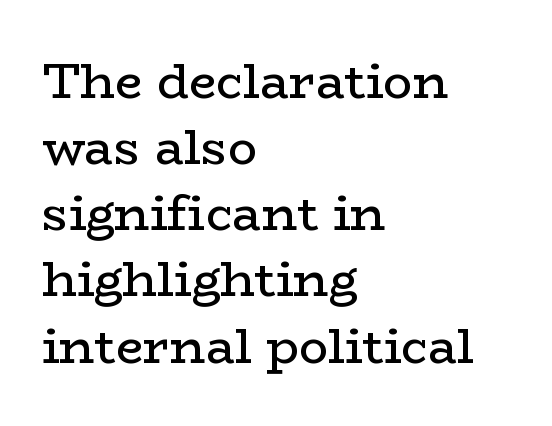
Q: Is the text bold? A: No.
Q: Is the text italic (slanted)? A: No, it is upright.
Q: Is the typeface a serif or a sans-serif typeface? A: Serif.
Q: Is the text underlined? A: No.
Q: How is the paragraph aligned? A: Left-aligned.
Q: Is the spacing between letters normal or unusually wide? A: Normal.
Q: Is the spacing between lines tight, normal or loose? A: Normal.
Q: Width (condensed, normal, or wide)? A: Wide.
Q: Stroke contrast? A: Low.
Q: x-height? A: Medium.
Q: Monospaced? A: No.
